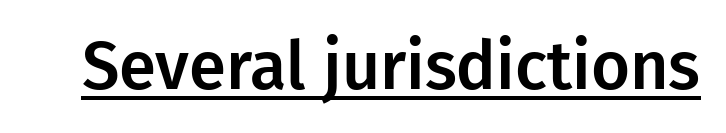
{"serif": "no", "italic": "no", "width": "normal", "stroke_contrast": "low", "x_height": "medium", "monospaced": "no", "underline": "yes", "letter_spacing": "normal", "letter_spacing_em": 0.0, "glyph_px": 67}
